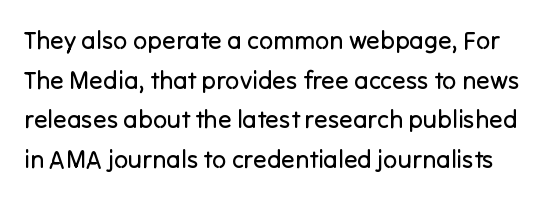
The image shows 25 px text type, upright; set normal line spacing (1.59x), normal letter spacing, not underlined.
